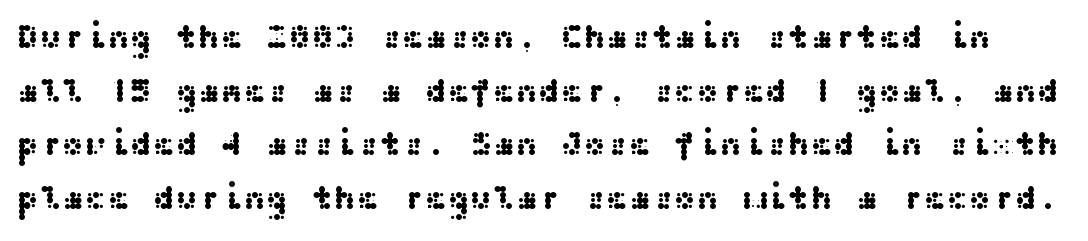
I'd call this a sans setting — the letters go barefoot. Notice how descenders clear the ascenders below comfortably — that's standard leading. Spacing between characters is what you'd get straight out of the box. No italicization has been applied; the sample stays upright. Beneath every word, the page is bare.
